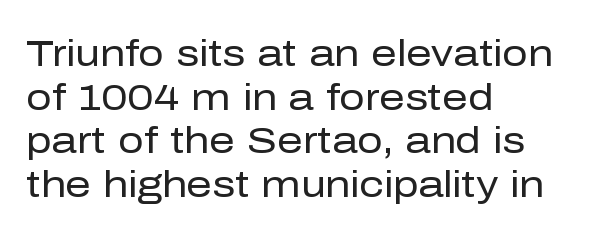
If you drew a line through each stem, it would be perfectly vertical. Regarding serifs, this sample does without them. Is this a heavy cut? Hardly; it is regular or lighter. No word sits above an underline.
